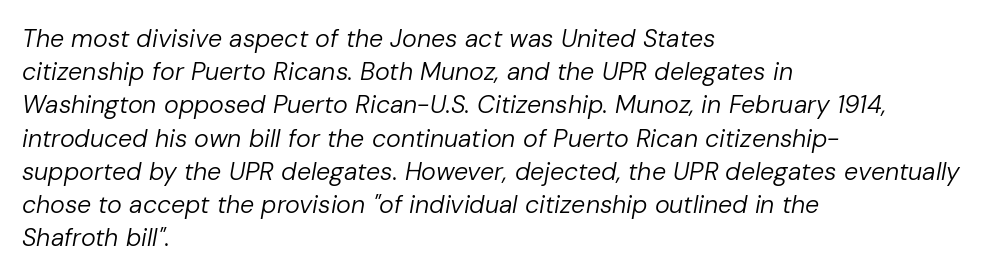
{"italic": "yes", "lean": "right", "slant_degrees": 10, "bold": "no", "underline": "no", "align": "left", "line_spacing": "normal", "line_spacing_ratio": 1.33, "letter_spacing": "normal", "letter_spacing_em": 0.0, "glyph_px": 25}
